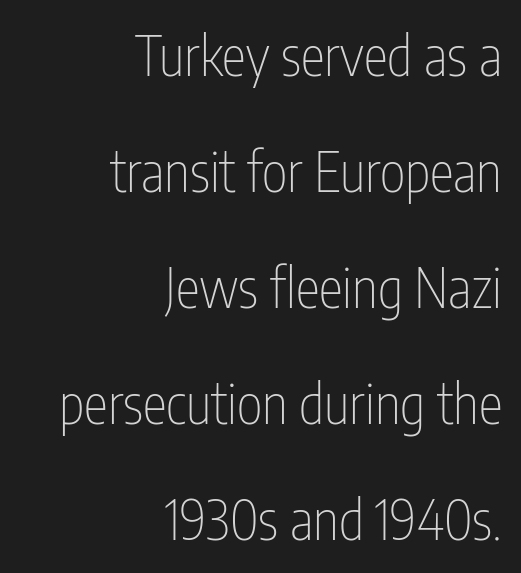
Upright lettering throughout. You could not count columns in this text — the font is proportionally spaced. The face used here is a sans, in the tradition of grotesques and geometrics. Vertically, the passage feels expansive, rows floating well apart.
